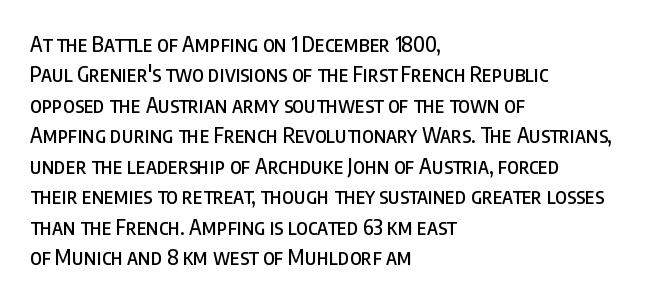
The image shows 21 px text type, upright; set left-aligned, normal line spacing (1.45x), normal letter spacing, not underlined.
